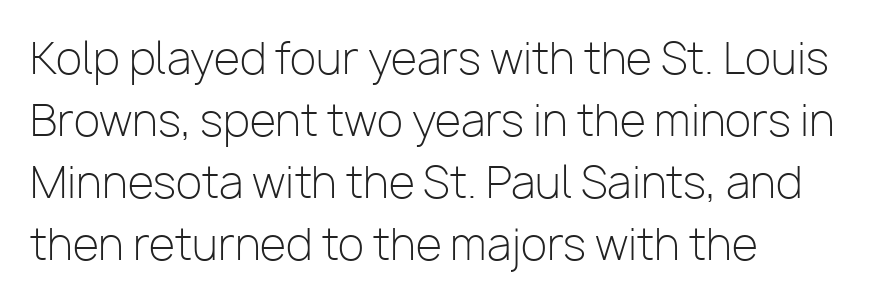
{"serif": "no", "italic": "no", "bold": "no", "weight": "light", "width": "normal", "stroke_contrast": "low", "x_height": "medium", "monospaced": "no", "underline": "no", "align": "left", "line_spacing": "normal", "line_spacing_ratio": 1.44, "letter_spacing": "normal", "letter_spacing_em": 0.0, "glyph_px": 43}
